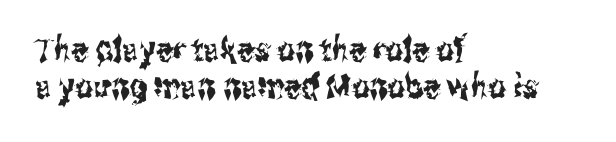
The image shows 34 px condensed sans-serif type, upright; set left-aligned, tight line spacing (1.08x), normal letter spacing, not underlined; medium stroke contrast and a medium x-height.
